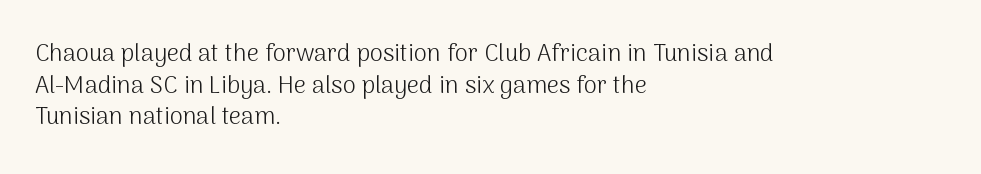
Q: Is the text bold? A: No.
Q: Is the text italic (slanted)? A: No, it is upright.
Q: Is the text underlined? A: No.
Q: How is the paragraph aligned? A: Left-aligned.
Q: Is the spacing between letters normal or unusually wide? A: Normal.
Q: Is the spacing between lines tight, normal or loose? A: Normal.
